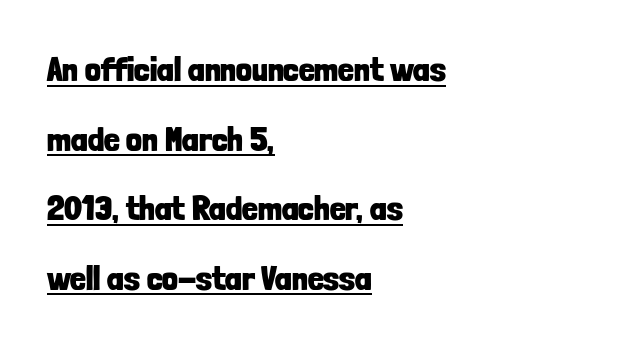
Q: Is the text bold? A: Yes.
Q: Is the text italic (slanted)? A: No, it is upright.
Q: Is the typeface a serif or a sans-serif typeface? A: Sans-serif.
Q: Is the text underlined? A: Yes.
Q: How is the paragraph aligned? A: Left-aligned.
Q: Is the spacing between letters normal or unusually wide? A: Normal.
Q: Is the spacing between lines tight, normal or loose? A: Loose.
Q: Width (condensed, normal, or wide)? A: Condensed.
Q: Stroke contrast? A: Low.
Q: x-height? A: Medium.
Q: Monospaced? A: No.
